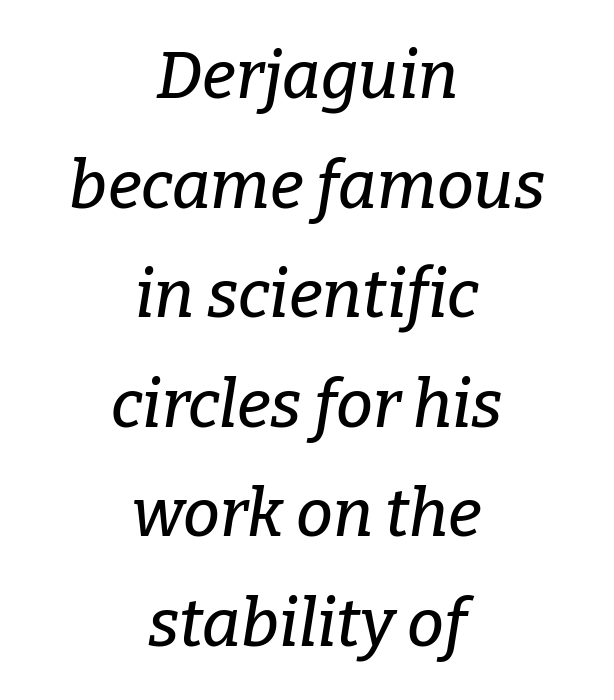
Q: Is the text italic (slanted)? A: Yes, it leans right by about 9 degrees.
Q: Is the typeface a serif or a sans-serif typeface? A: Serif.
Q: Is the text underlined? A: No.
Q: How is the paragraph aligned? A: Centered.
Q: Is the spacing between letters normal or unusually wide? A: Normal.
Q: Is the spacing between lines tight, normal or loose? A: Normal.
Q: Width (condensed, normal, or wide)? A: Normal.
Q: Stroke contrast? A: Low.
Q: x-height? A: Medium.
Q: Monospaced? A: No.
